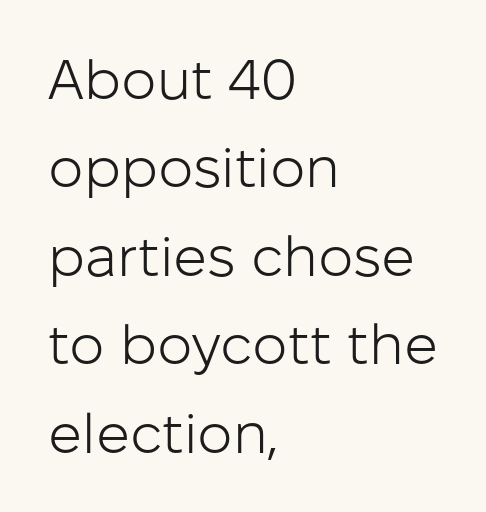
Q: Is the text bold? A: No.
Q: Is the text italic (slanted)? A: No, it is upright.
Q: Is the typeface a serif or a sans-serif typeface? A: Sans-serif.
Q: Is the text underlined? A: No.
Q: How is the paragraph aligned? A: Left-aligned.
Q: Is the spacing between letters normal or unusually wide? A: Normal.
Q: Is the spacing between lines tight, normal or loose? A: Normal.
Q: Width (condensed, normal, or wide)? A: Normal.
Q: Stroke contrast? A: Low.
Q: x-height? A: Medium.
Q: Monospaced? A: No.
